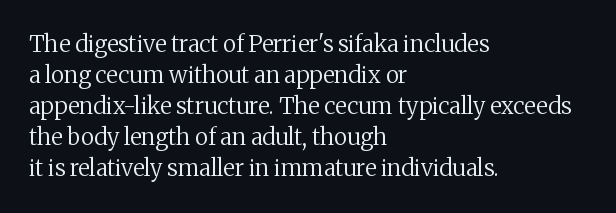
Q: Is the text bold? A: No.
Q: Is the text italic (slanted)? A: No, it is upright.
Q: Is the text underlined? A: No.
Q: How is the paragraph aligned? A: Left-aligned.
Q: Is the spacing between letters normal or unusually wide? A: Normal.
Q: Is the spacing between lines tight, normal or loose? A: Normal.
